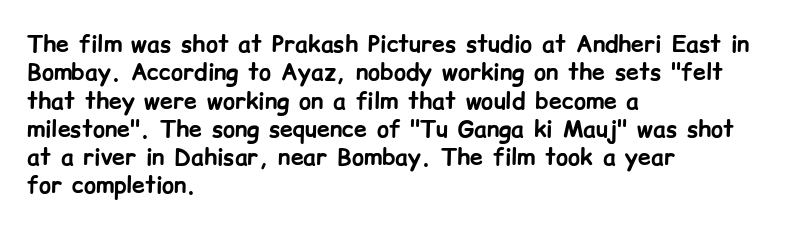
Q: Is the text bold? A: Yes.
Q: Is the text italic (slanted)? A: No, it is upright.
Q: Is the text underlined? A: No.
Q: How is the paragraph aligned? A: Left-aligned.
Q: Is the spacing between letters normal or unusually wide? A: Normal.
